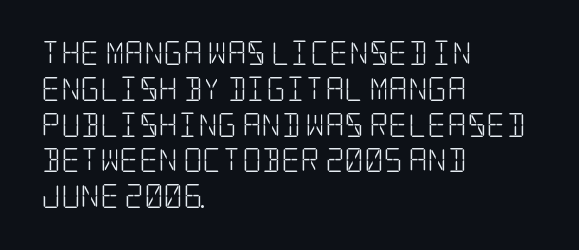
The setting favours the left margin, as ordinary paragraphs usually do. Upright lettering throughout. Letter spacing: default. No chunkiness to these letters — they're not bold.
